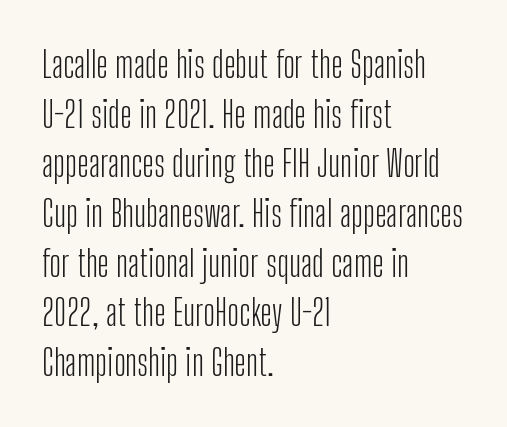
This is roman type, the default non-slanted kind. The rendering keeps characters at their native spacing. You could not count columns in this text — the font is proportionally spaced. Each letter's strokes conclude bluntly, with no projecting serifs. Only glyphs here, with clear space below each row.
